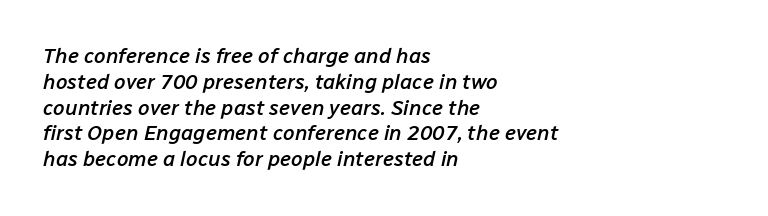
{"italic": "yes", "lean": "right", "slant_degrees": 12, "bold": "semi", "underline": "no", "align": "left", "line_spacing_ratio": 1.23, "letter_spacing": "normal", "letter_spacing_em": 0.0, "glyph_px": 21}
